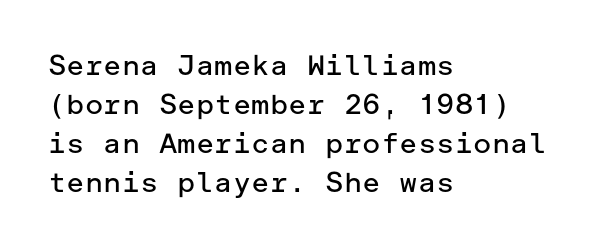
Decoration check: the copy has no underline. Rendered with straight, roman letterforms. The passage is arranged the way most books set body copy — flush left. Note: no serifs on the glyphs. Stems here are at most as thick as an everyday book face.
